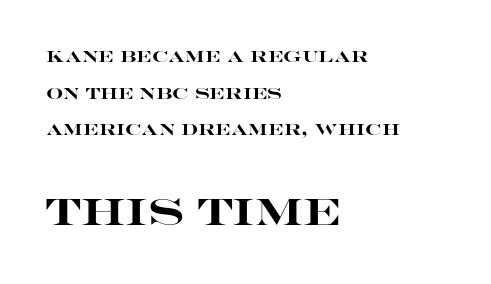
Here the designer chose a conventional face with non-uniform glyph widths. Every character sits straight up, as roman type does. Does the bottom block carry the larger type? Yes, it does. Horizontally, the lines are justified to the leading edge only.
